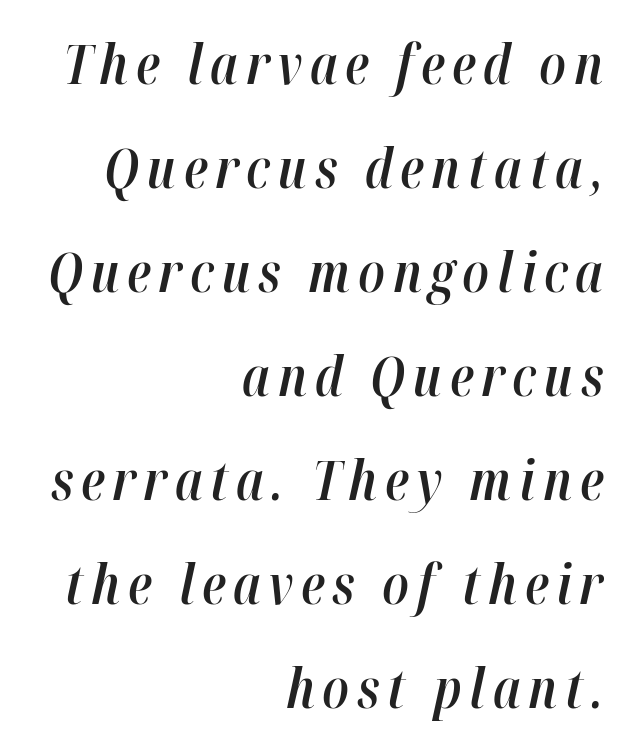
The image shows 55 px semibold, condensed type, italic (leaning right); set right-aligned, line spacing 1.89x, not underlined; high stroke contrast and a medium x-height.
